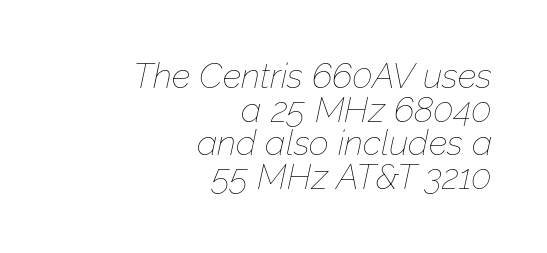
The image shows 35 px thin type, italic (leaning right); set right-aligned, tight line spacing (0.96x), normal letter spacing, not underlined; low stroke contrast and a medium x-height.
